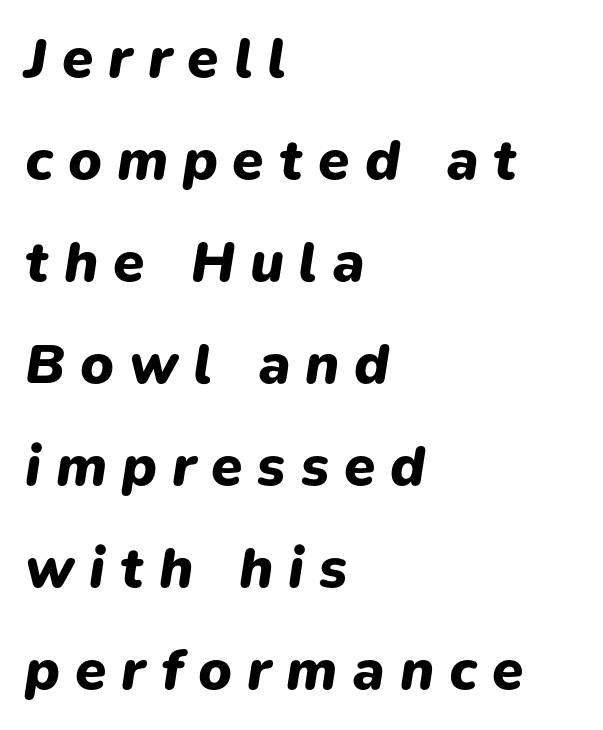
The image shows 57 px heavy type, italic (leaning right); set left-aligned, line spacing 1.79x, unusually wide letter spacing (+0.26 em), not underlined; low stroke contrast and a medium x-height.
